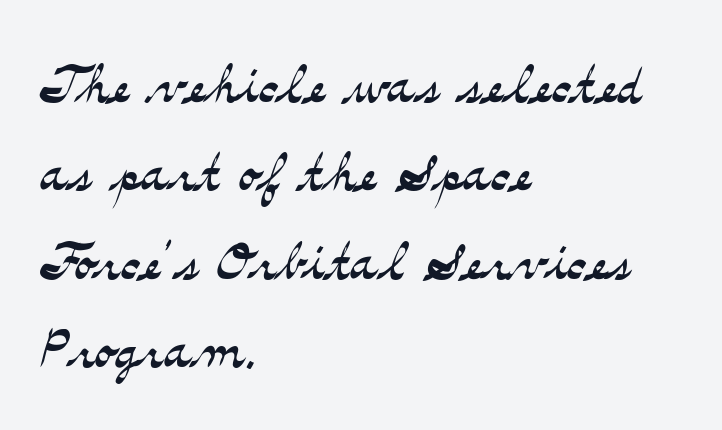
{"serif": "yes", "bold": "no", "weight": "light", "width": "wide", "stroke_contrast": "medium", "x_height": "small", "monospaced": "no", "underline": "no", "align": "left", "line_spacing_ratio": 1.21, "letter_spacing": "normal", "letter_spacing_em": 0.0, "glyph_px": 73}
